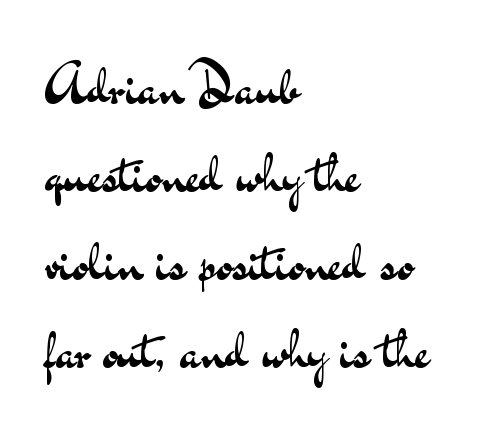
Q: Is the text bold? A: No.
Q: Is the text italic (slanted)? A: Yes.
Q: Is the typeface a serif or a sans-serif typeface? A: Sans-serif.
Q: Is the text underlined? A: No.
Q: How is the paragraph aligned? A: Left-aligned.
Q: Is the spacing between letters normal or unusually wide? A: Normal.
Q: Is the spacing between lines tight, normal or loose? A: Normal.
Q: Width (condensed, normal, or wide)? A: Wide.
Q: Stroke contrast? A: Medium.
Q: x-height? A: Small.
Q: Monospaced? A: No.
